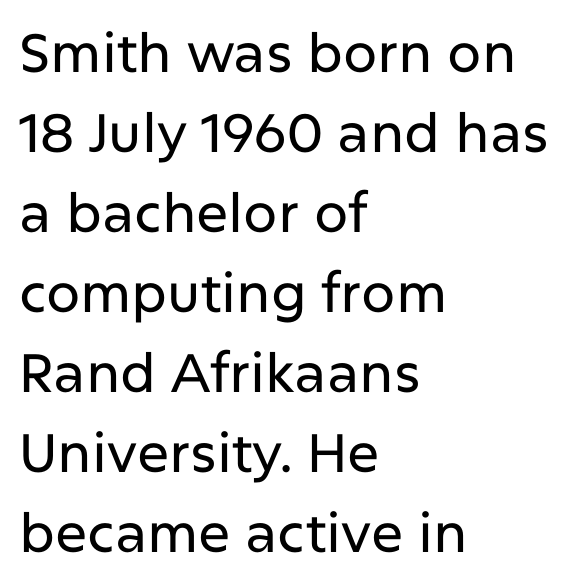
Q: Is the text italic (slanted)? A: No, it is upright.
Q: Is the typeface a serif or a sans-serif typeface? A: Sans-serif.
Q: Is the text underlined? A: No.
Q: How is the paragraph aligned? A: Left-aligned.
Q: Is the spacing between letters normal or unusually wide? A: Normal.
Q: Is the spacing between lines tight, normal or loose? A: Normal.
Q: Width (condensed, normal, or wide)? A: Normal.
Q: Stroke contrast? A: Low.
Q: x-height? A: Medium.
Q: Monospaced? A: No.
